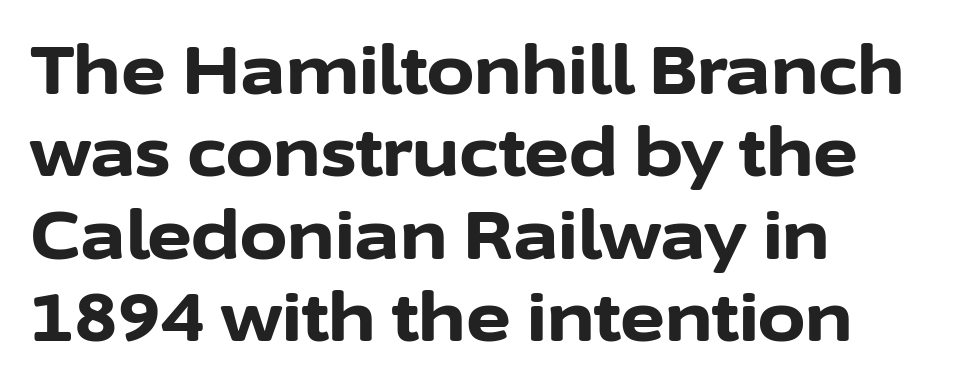
All the whitespace from short lines collects on the right. The face used here is rendered with its standard letterfit. In terms of letterform style, serifs are entirely absent. Caption: bold face, heavy strokes. Every stem runs plumb, perpendicular to the baseline. The string is rendered with underlining switched off.
